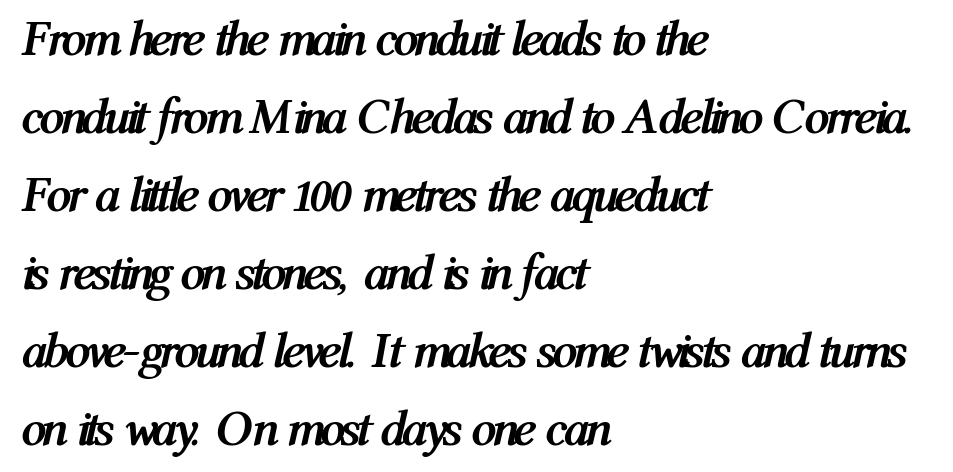
Q: Is the text bold? A: Yes.
Q: Is the text italic (slanted)? A: Yes, it leans right by about 12 degrees.
Q: Is the text underlined? A: No.
Q: How is the paragraph aligned? A: Left-aligned.
Q: Is the spacing between letters normal or unusually wide? A: Normal.
Q: Is the spacing between lines tight, normal or loose? A: Normal.
Q: Width (condensed, normal, or wide)? A: Condensed.
Q: Stroke contrast? A: Medium.
Q: x-height? A: Medium.
Q: Monospaced? A: No.
